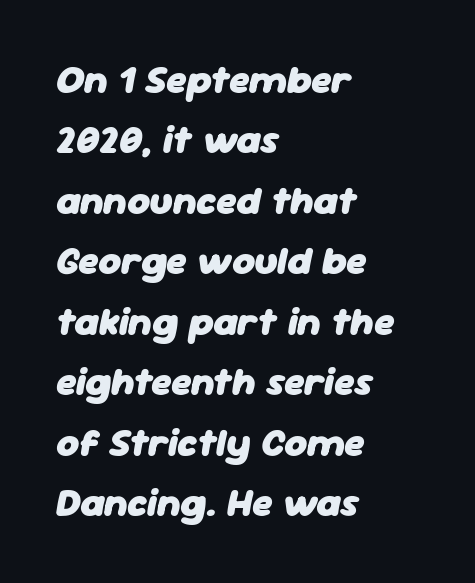
The image shows 39 px heavy type, italic (leaning right); set left-aligned, normal line spacing (1.55x), normal letter spacing, not underlined; low stroke contrast and a medium x-height.
